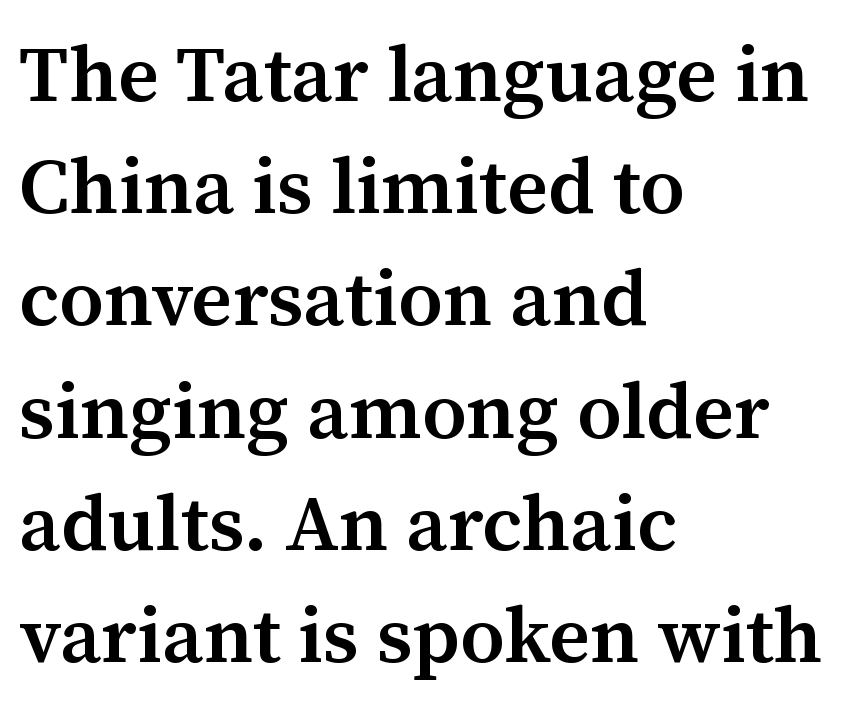
Quick note: underline off. Line beginnings align vertically; line endings do not. Here the glyphs are tracked normally, forming tight word shapes. Line spacing here is normal.
